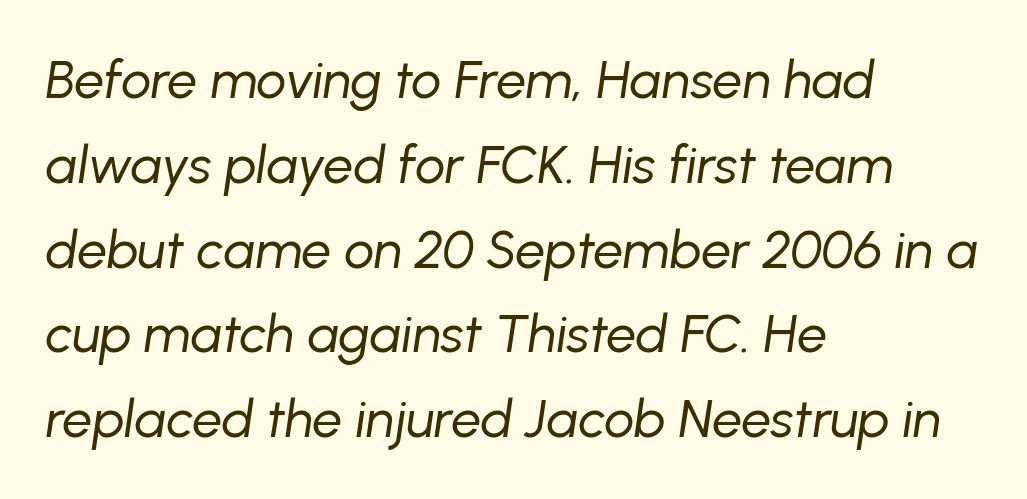
All the whitespace from short lines collects on the right. Counters stay open thanks to moderate or lighter strokes. Descender tails drop into unmarked territory. The axis of the letterforms is tilted away from vertical.
